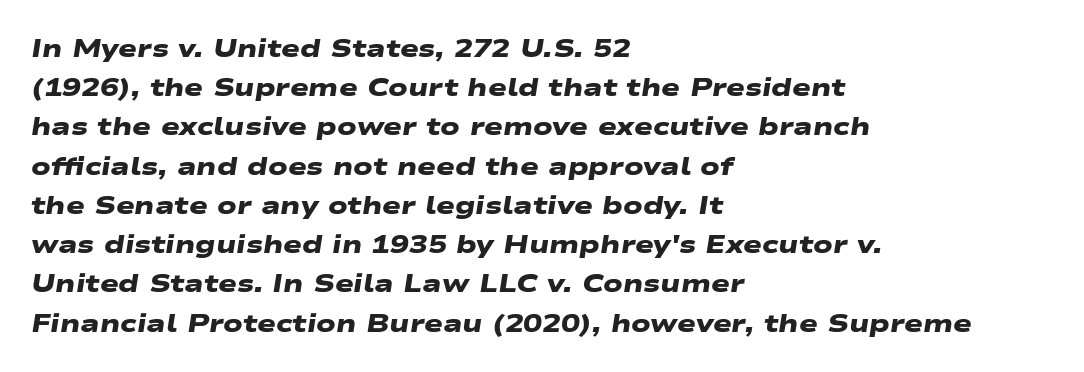
A dark, heavy texture on the line: the type is bold. There is no visible air inserted between adjacent glyphs. Glance below the letters and you will spot only blank space. Where is the straight margin? On the left. Baseline-to-baseline distance is the conventional proportion of letter height.
